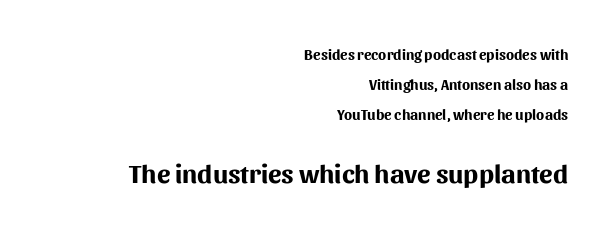
Caption: bold face, heavy strokes. No italicization has been applied; the sample stays upright. Short and long lines alike share a common ending point at right. The leading is generous, giving the passage an open texture.
